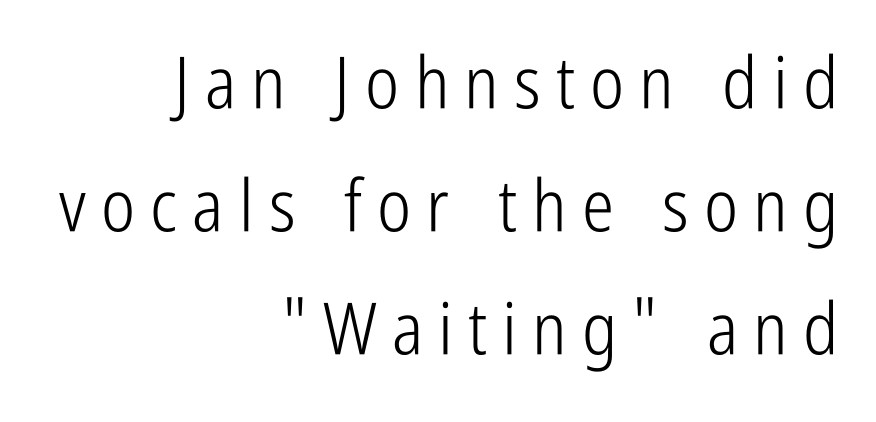
{"serif": "no", "italic": "no", "bold": "no", "weight": "light", "width": "condensed", "stroke_contrast": "low", "x_height": "medium", "monospaced": "no", "underline": "no", "align": "right", "line_spacing_ratio": 1.71, "letter_spacing": "wide", "letter_spacing_em": 0.21, "glyph_px": 72}
